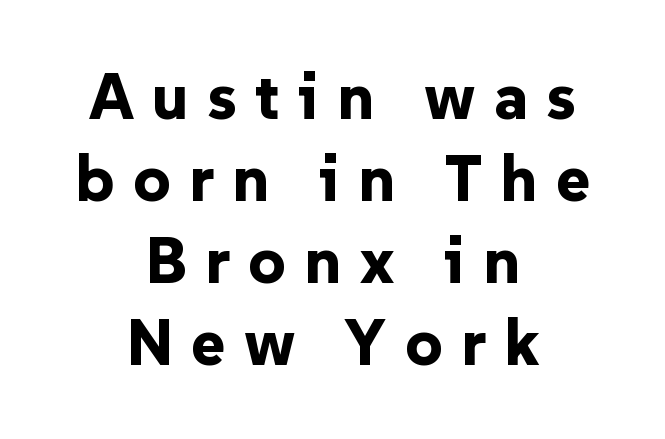
The image shows 65 px bold sans-serif type, upright; set centered, normal line spacing (1.26x), unusually wide letter spacing (+0.28 em), not underlined; low stroke contrast and a medium x-height.
